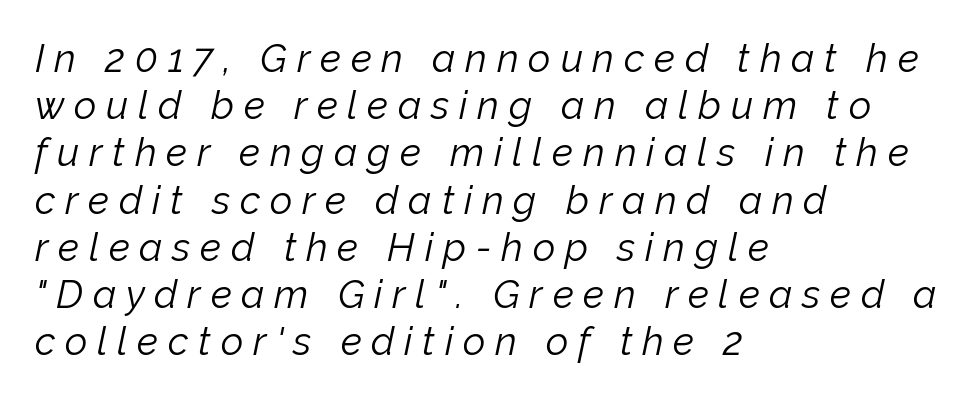
The image shows 39 px light type, italic (leaning right); set left-aligned, line spacing 1.21x, unusually wide letter spacing (+0.25 em), not underlined; low stroke contrast and a medium x-height.
